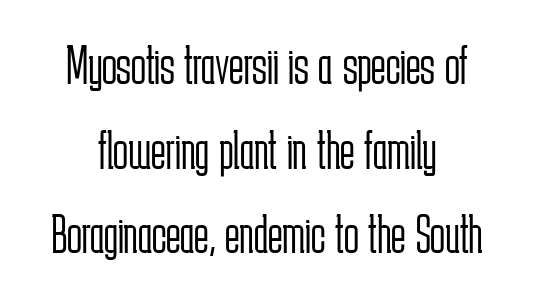
The image shows 55 px light, condensed sans-serif type, upright; set centered, normal line spacing (1.54x), normal letter spacing, not underlined; low stroke contrast and a medium x-height.
